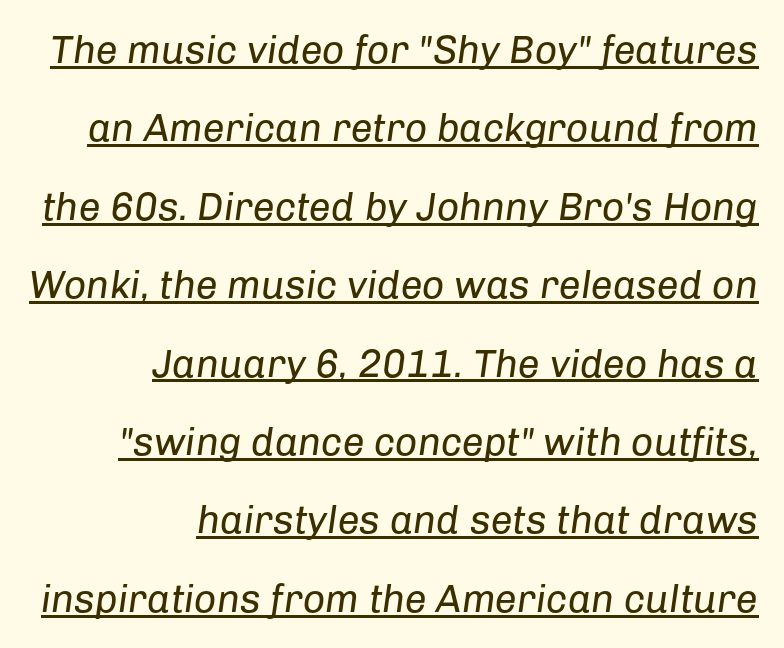
The image shows 39 px regular-weight type, italic (leaning right); set right-aligned, loose line spacing (2.01x), normal letter spacing, underlined; low stroke contrast and a medium x-height.
